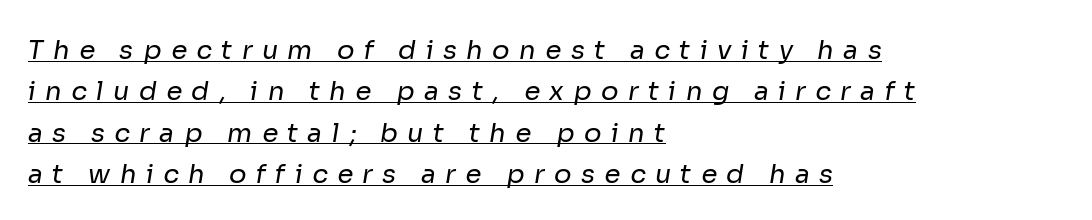
The compositor pushed each line to the left boundary. The face used here appears with an underline applied. These lines have a slow, spaced-out rhythm from letter to letter. Honestly, the row spacing looks completely unremarkable. The strokes are not fattened; the text isn't bold.
